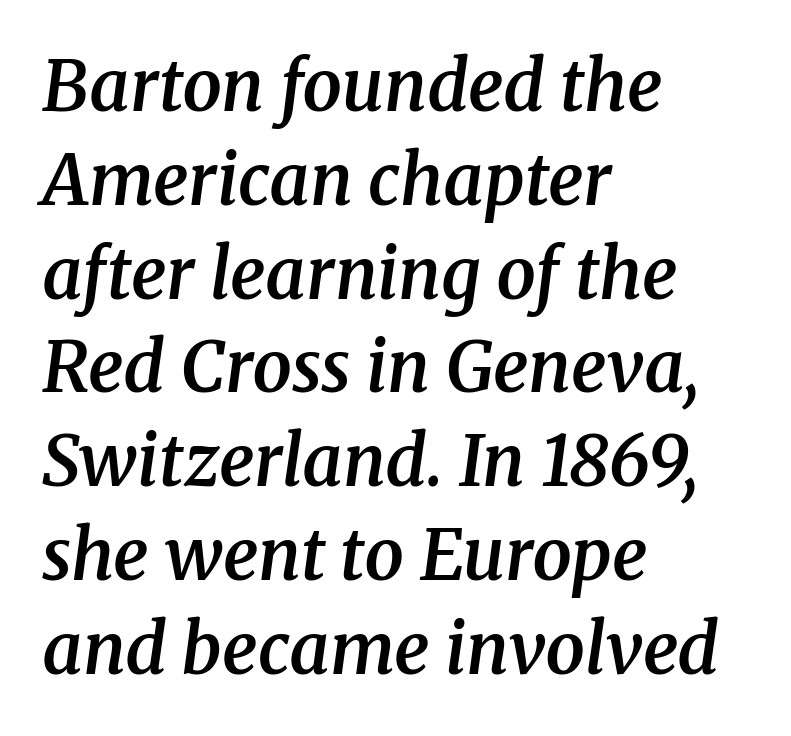
The image shows 70 px semibold serif type, italic (leaning right); set left-aligned, normal line spacing (1.34x), normal letter spacing, not underlined; medium stroke contrast and a medium x-height.
